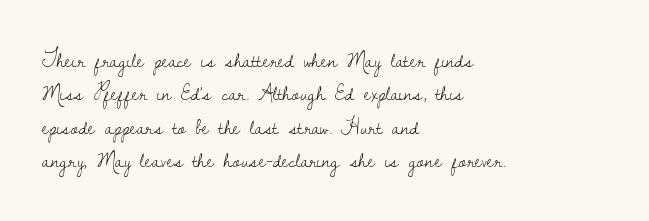
The image shows 22 px text type; set left-aligned, normal line spacing (1.52x), normal letter spacing, not underlined.
